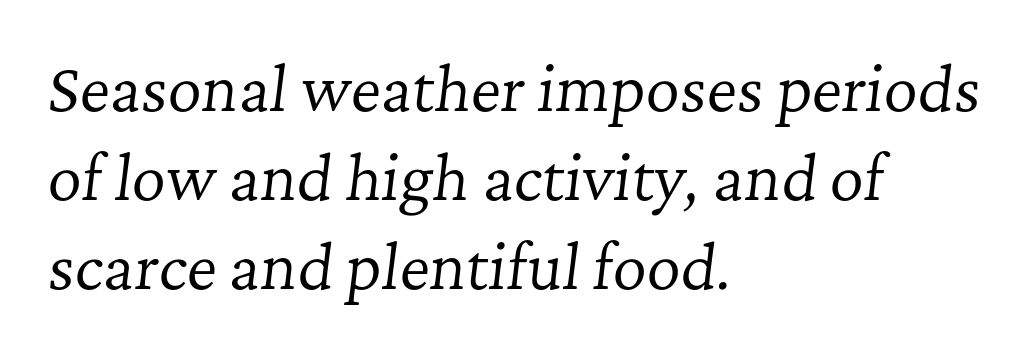
Q: Is the text bold? A: No.
Q: Is the text italic (slanted)? A: Yes, it leans right by about 7 degrees.
Q: Is the typeface a serif or a sans-serif typeface? A: Serif.
Q: Is the text underlined? A: No.
Q: How is the paragraph aligned? A: Left-aligned.
Q: Is the spacing between letters normal or unusually wide? A: Normal.
Q: Is the spacing between lines tight, normal or loose? A: Normal.
Q: Width (condensed, normal, or wide)? A: Normal.
Q: Stroke contrast? A: Low.
Q: x-height? A: Medium.
Q: Monospaced? A: No.
